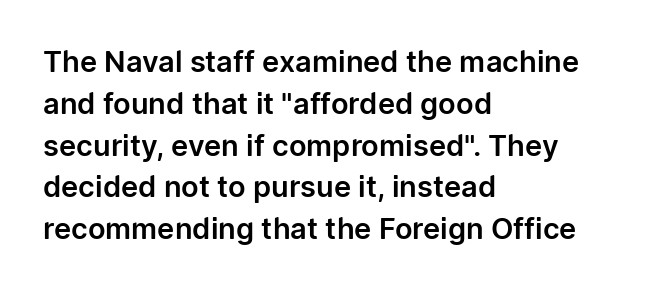
The image shows 29 px sans-serif type, upright; set left-aligned, normal line spacing (1.44x), normal letter spacing, not underlined; low stroke contrast and a medium x-height.
